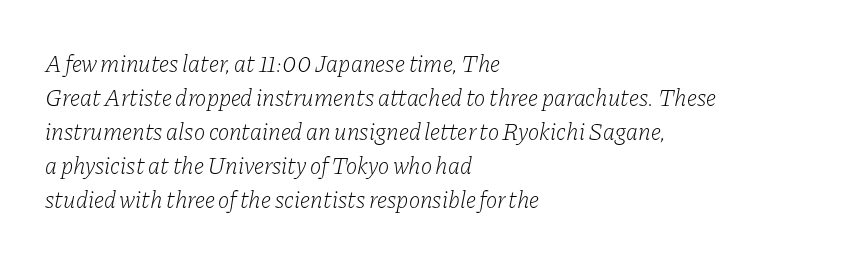
Rendered with sloped, italic letterforms. Observe the ordinary spacing: letters are neighbours, not strangers. Line starts are locked; line ends wander. Summary of weight: not heavy and not bold. Compared with typical paragraphs, the rows here are spaced about the same. Check the space under the baseline: it is left empty.
